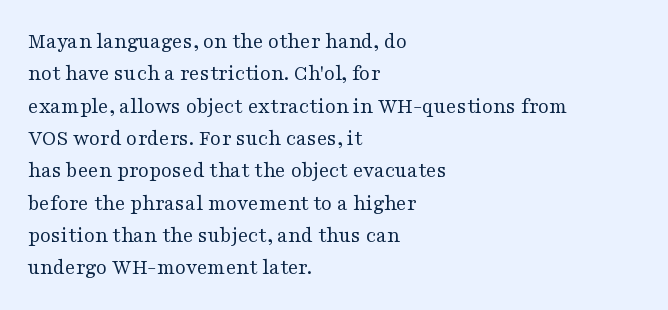
Does extra space separate the letters? No, they use regular spacing. Compared with a typical body face, this is equally light or lighter still. Casual observation: everything's shoved over to the left. This sample keeps an unexceptional amount of space between lines.
